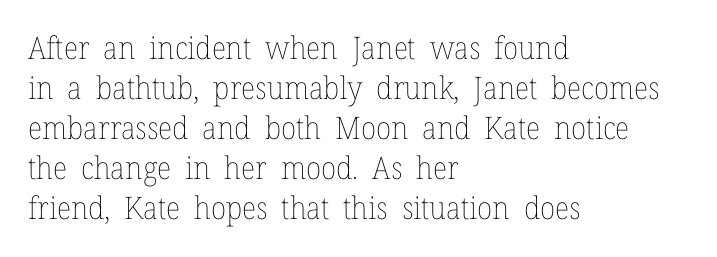
Q: Is the text bold? A: No.
Q: Is the text italic (slanted)? A: No, it is upright.
Q: Is the text underlined? A: No.
Q: How is the paragraph aligned? A: Left-aligned.
Q: Is the spacing between letters normal or unusually wide? A: Normal.
Q: Is the spacing between lines tight, normal or loose? A: Normal.
Q: Width (condensed, normal, or wide)? A: Normal.
Q: Stroke contrast? A: Low.
Q: x-height? A: Medium.
Q: Monospaced? A: No.
